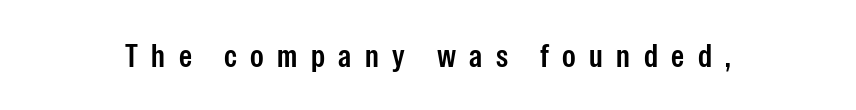
Descender tails drop into unmarked territory. The font family rendered here belongs to the sans-serif group. Posture: straight, roman, zero tilt. On the weight axis this lands at semibold, roughly 600. Is this a fixed-width face? No — the glyphs have proportional, varying widths. The passage shown has open, widely tracked lettering throughout.
